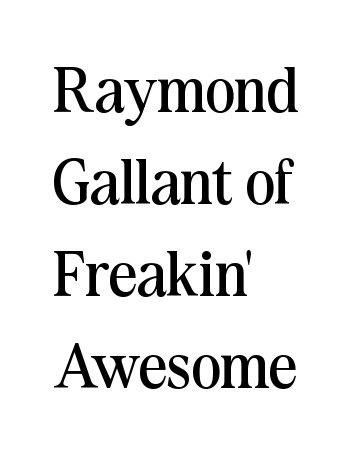
{"serif": "yes", "italic": "no", "bold": "no", "weight": "regular", "width": "normal", "stroke_contrast": "medium", "x_height": "medium", "monospaced": "no", "underline": "no", "align": "left", "line_spacing": "normal", "line_spacing_ratio": 1.46, "letter_spacing": "normal", "letter_spacing_em": 0.0, "glyph_px": 63}
